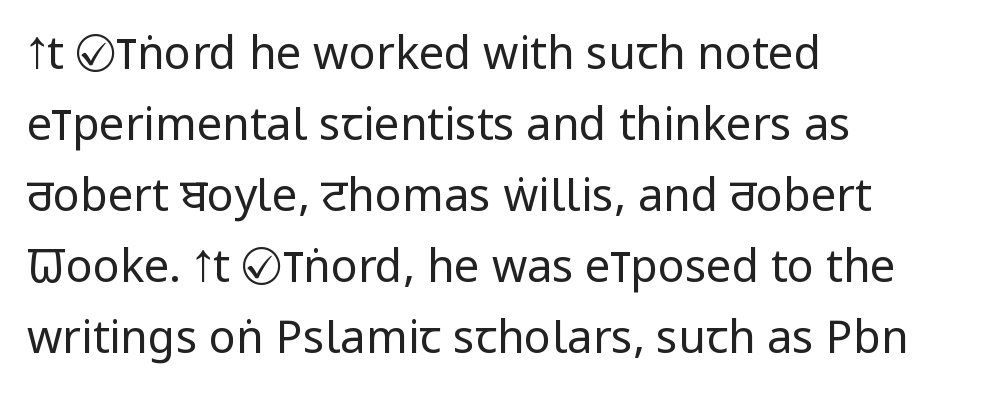
{"serif": "no", "italic": "no", "bold": "no", "weight": "regular", "width": "condensed", "stroke_contrast": "low", "x_height": "large", "monospaced": "no", "underline": "no", "align": "left", "line_spacing": "normal", "line_spacing_ratio": 1.58, "letter_spacing": "normal", "letter_spacing_em": 0.0, "glyph_px": 45}
